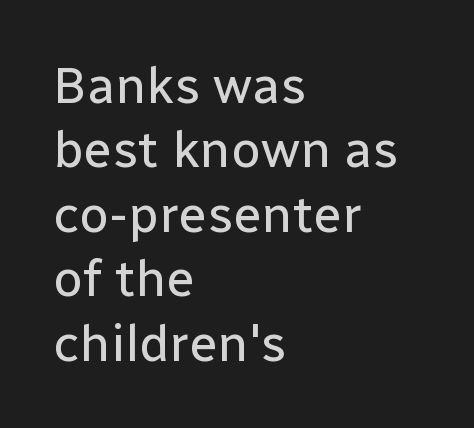
{"serif": "no", "italic": "no", "bold": "no", "weight": "regular", "width": "normal", "stroke_contrast": "low", "x_height": "medium", "monospaced": "no", "underline": "no", "align": "left", "line_spacing_ratio": 1.24, "letter_spacing": "normal", "letter_spacing_em": 0.0, "glyph_px": 52}
